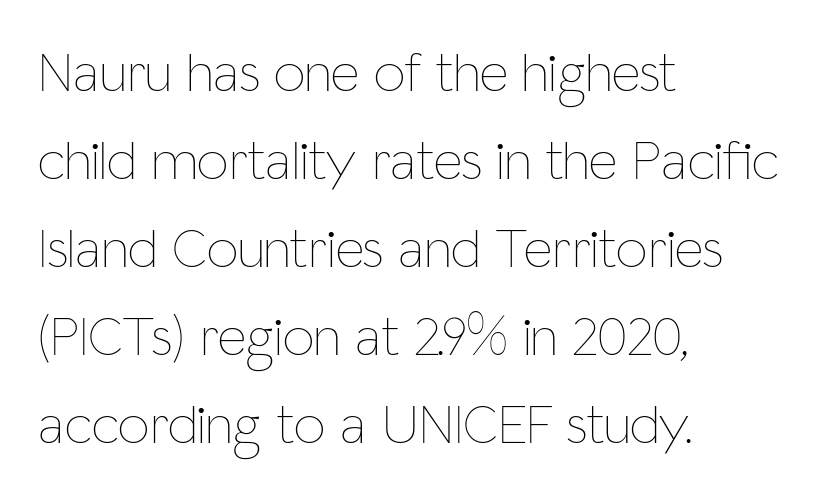
The image shows 56 px thin, condensed type, upright; set left-aligned, normal line spacing (1.57x), normal letter spacing, not underlined; low stroke contrast and a medium x-height.
